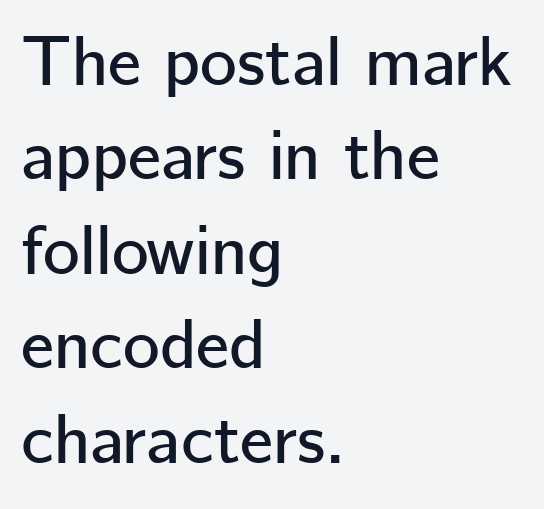
The image shows 70 px sans-serif type, upright; set left-aligned, normal line spacing (1.35x), normal letter spacing, not underlined; low stroke contrast and a medium x-height.
